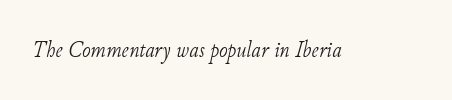
The strokes carry an ordinary text weight at most. Has an underline been added? It has not. Tracking here is standard; glyphs follow each other at the usual distance. Posture: slanted.
